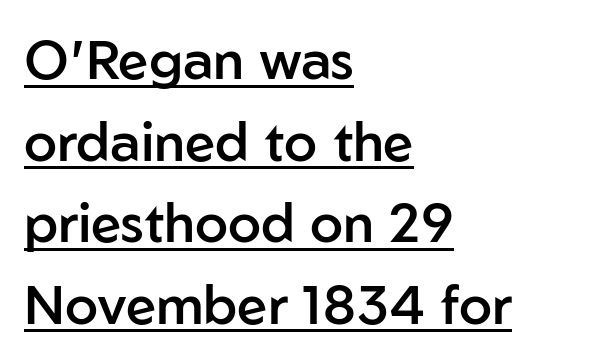
Q: Is the text bold? A: Semi-bold.
Q: Is the text italic (slanted)? A: No, it is upright.
Q: Is the typeface a serif or a sans-serif typeface? A: Sans-serif.
Q: Is the text underlined? A: Yes.
Q: How is the paragraph aligned? A: Left-aligned.
Q: Is the spacing between letters normal or unusually wide? A: Normal.
Q: Is the spacing between lines tight, normal or loose? A: Normal.
Q: Width (condensed, normal, or wide)? A: Normal.
Q: Stroke contrast? A: Low.
Q: x-height? A: Medium.
Q: Monospaced? A: No.
